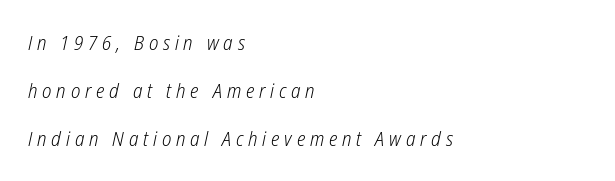
Q: Is the text bold? A: No.
Q: Is the text italic (slanted)? A: Yes, it leans right by about 12 degrees.
Q: Is the text underlined? A: No.
Q: How is the paragraph aligned? A: Left-aligned.
Q: Is the spacing between letters normal or unusually wide? A: Unusually wide.
Q: Is the spacing between lines tight, normal or loose? A: Loose.
